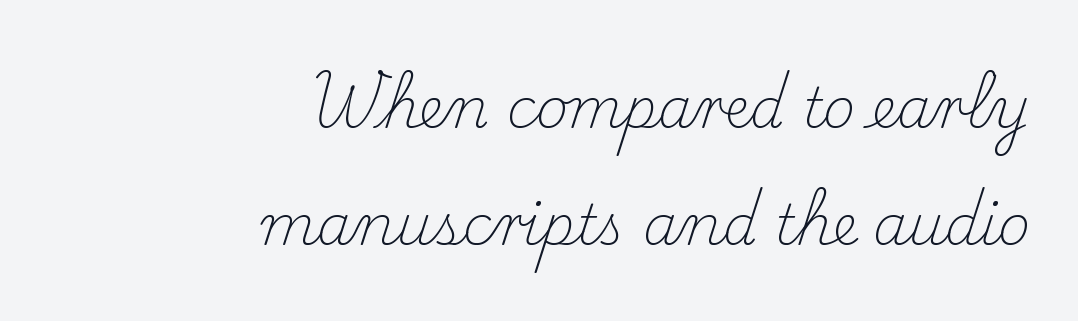
Proportional: the letters do not fall into vertical columns. You can tell from the footed stems that serif type was used. Alignment: flush right. Compared with typical paragraphs, the rows here are farther apart.
